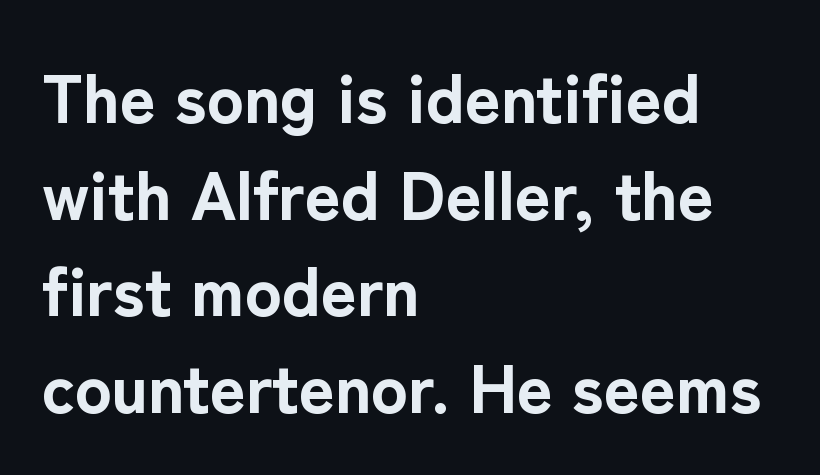
Q: Is the text bold? A: Yes.
Q: Is the text italic (slanted)? A: No, it is upright.
Q: Is the typeface a serif or a sans-serif typeface? A: Sans-serif.
Q: Is the text underlined? A: No.
Q: How is the paragraph aligned? A: Left-aligned.
Q: Is the spacing between letters normal or unusually wide? A: Normal.
Q: Is the spacing between lines tight, normal or loose? A: Normal.
Q: Width (condensed, normal, or wide)? A: Normal.
Q: Stroke contrast? A: Low.
Q: x-height? A: Medium.
Q: Monospaced? A: No.
